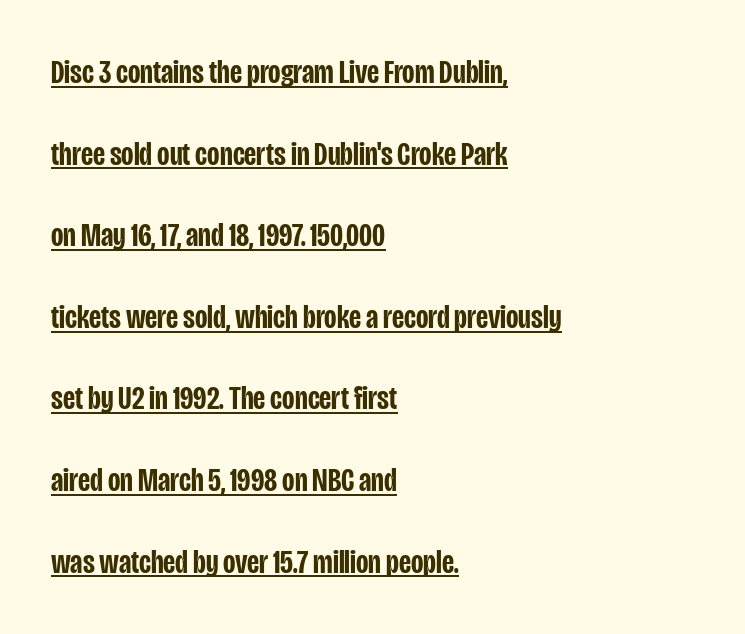
{"serif": "no", "italic": "no", "bold": "semi", "weight": "semibold", "width": "condensed", "stroke_contrast": "low", "x_height": "large", "monospaced": "no", "underline": "yes", "align": "left", "line_spacing": "loose", "line_spacing_ratio": 2.4, "letter_spacing": "normal", "letter_spacing_em": 0.0, "glyph_px": 34}
